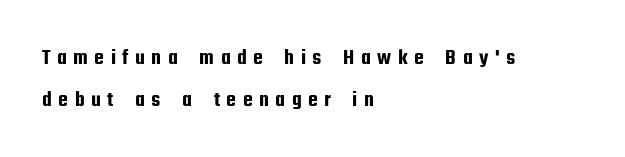
Rule under the text: the space is simply empty. The compositor pushed each line to the left boundary. The lettering holds an erect, upright posture throughout. What's the leading like? Stretched, with rows far apart.
